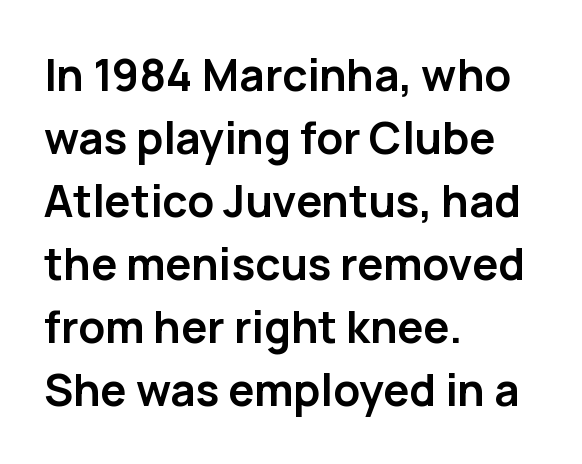
The image shows 44 px semibold sans-serif type, upright; set left-aligned, normal line spacing (1.43x), normal letter spacing, not underlined; low stroke contrast and a medium x-height.
